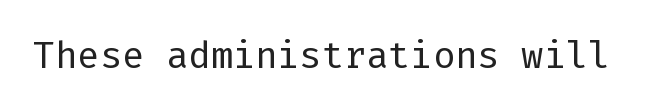
{"serif": "no", "italic": "no", "bold": "no", "weight": "regular", "width": "normal", "stroke_contrast": "low", "x_height": "medium", "underline": "no", "letter_spacing": "normal", "letter_spacing_em": 0.0, "glyph_px": 37}
